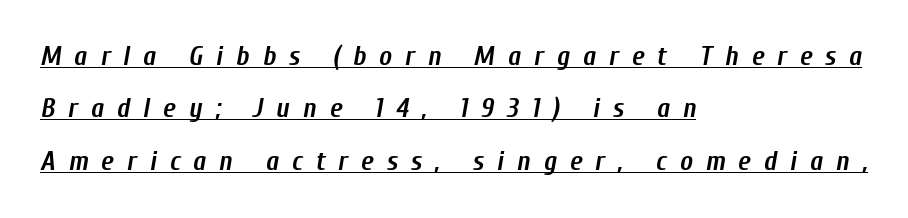
Q: Is the text bold? A: Yes.
Q: Is the text italic (slanted)? A: Yes, it leans right by about 10 degrees.
Q: Is the text underlined? A: Yes.
Q: How is the paragraph aligned? A: Left-aligned.
Q: Is the spacing between letters normal or unusually wide? A: Unusually wide.
Q: Is the spacing between lines tight, normal or loose? A: Loose.
